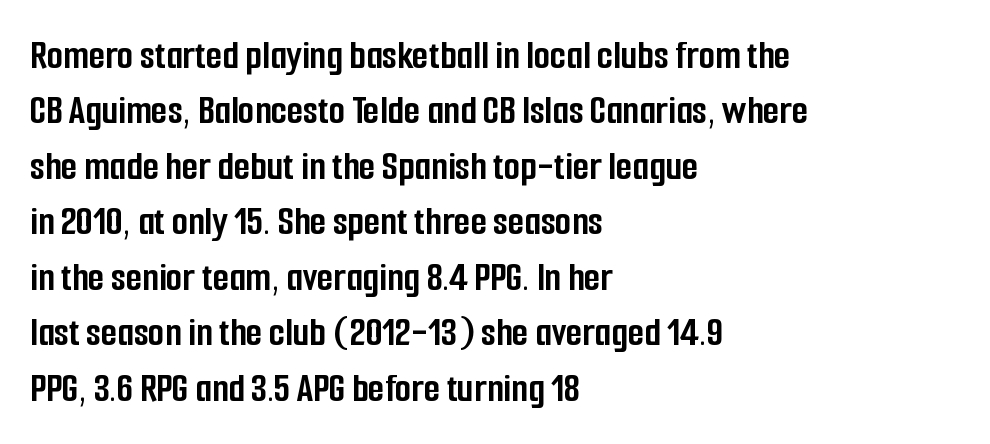
{"serif": "no", "italic": "no", "bold": "yes", "weight": "semibold", "width": "condensed", "stroke_contrast": "low", "x_height": "medium", "monospaced": "no", "underline": "no", "align": "left", "line_spacing": "normal", "line_spacing_ratio": 1.32, "letter_spacing": "normal", "letter_spacing_em": 0.0, "glyph_px": 42}
